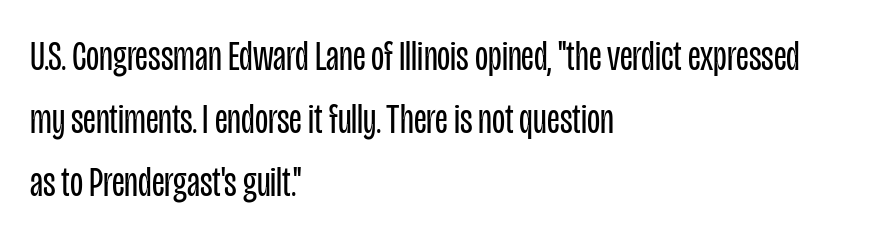
The image shows 43 px regular-weight, condensed sans-serif type, upright; set left-aligned, normal line spacing (1.46x), normal letter spacing, not underlined; low stroke contrast and a large x-height.
